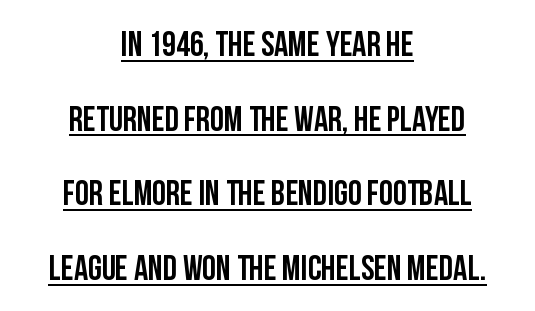
{"serif": "no", "italic": "no", "width": "condensed", "stroke_contrast": "low", "x_height": "large", "monospaced": "no", "underline": "yes", "align": "center", "line_spacing": "loose", "line_spacing_ratio": 2.13, "letter_spacing": "normal", "letter_spacing_em": 0.0, "glyph_px": 35}
